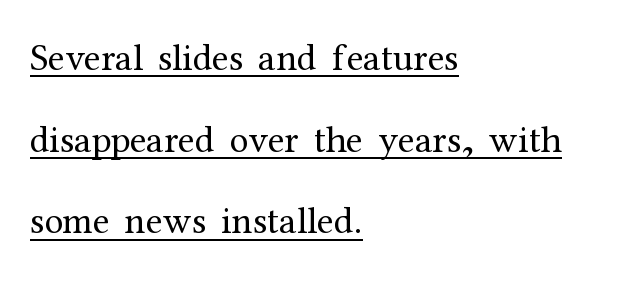
Q: Is the text bold? A: No.
Q: Is the text italic (slanted)? A: No, it is upright.
Q: Is the typeface a serif or a sans-serif typeface? A: Serif.
Q: Is the text underlined? A: Yes.
Q: How is the paragraph aligned? A: Left-aligned.
Q: Is the spacing between letters normal or unusually wide? A: Normal.
Q: Is the spacing between lines tight, normal or loose? A: Loose.
Q: Width (condensed, normal, or wide)? A: Normal.
Q: Stroke contrast? A: Medium.
Q: x-height? A: Medium.
Q: Monospaced? A: No.
